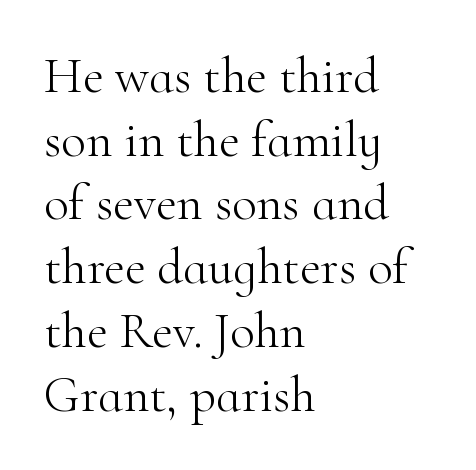
Q: Is the text bold? A: No.
Q: Is the text italic (slanted)? A: No, it is upright.
Q: Is the typeface a serif or a sans-serif typeface? A: Serif.
Q: Is the text underlined? A: No.
Q: How is the paragraph aligned? A: Left-aligned.
Q: Is the spacing between letters normal or unusually wide? A: Normal.
Q: Is the spacing between lines tight, normal or loose? A: Normal.
Q: Width (condensed, normal, or wide)? A: Normal.
Q: Stroke contrast? A: High.
Q: x-height? A: Small.
Q: Monospaced? A: No.
